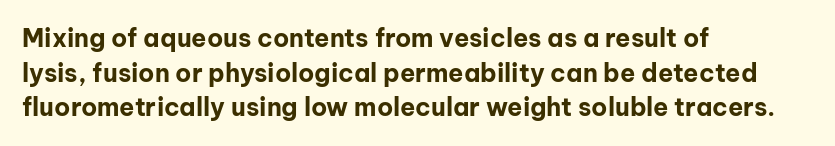
The type sits square on the baseline with zero lean. Summary of weight: heavy, a full bold. Rule under the text: the space is simply empty. Is the letter spacing exaggerated? No — it looks like the ordinary default.
